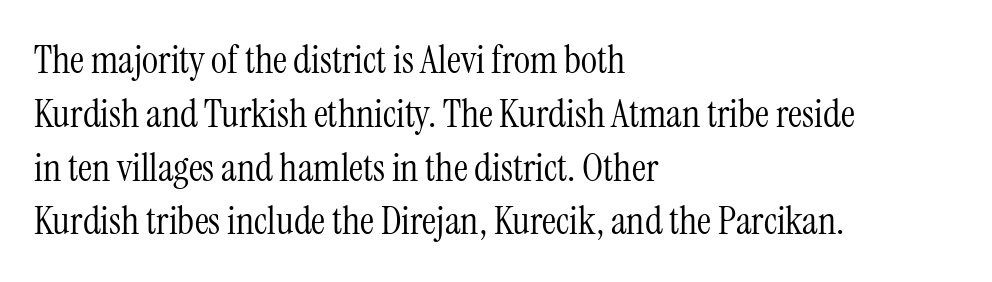
The image shows 39 px light, condensed serif type, upright; set left-aligned, normal line spacing (1.38x), normal letter spacing, not underlined; medium stroke contrast and a medium x-height.
